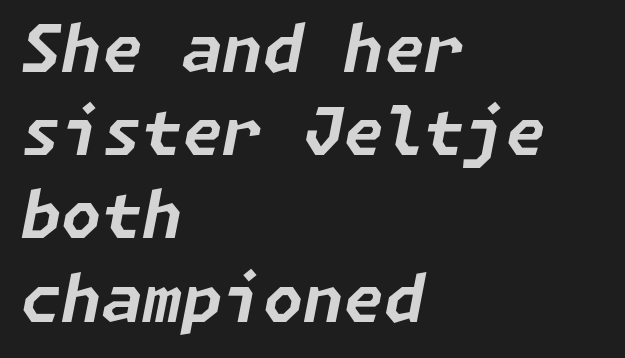
Q: Is the text bold? A: Yes.
Q: Is the text italic (slanted)? A: Yes, it leans right by about 11 degrees.
Q: Is the text underlined? A: No.
Q: How is the paragraph aligned? A: Left-aligned.
Q: Is the spacing between letters normal or unusually wide? A: Normal.
Q: Is the spacing between lines tight, normal or loose? A: Normal.
Q: Width (condensed, normal, or wide)? A: Normal.
Q: Stroke contrast? A: Low.
Q: x-height? A: Medium.
